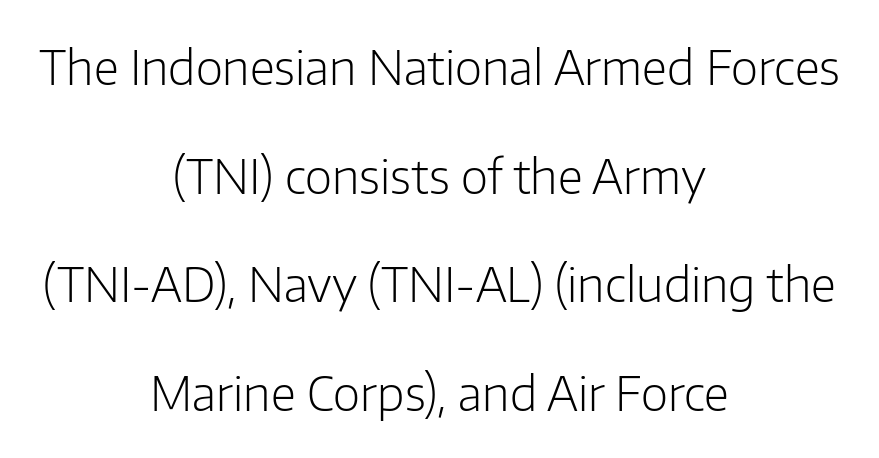
{"serif": "no", "italic": "no", "bold": "no", "weight": "light", "width": "normal", "stroke_contrast": "low", "x_height": "medium", "monospaced": "no", "underline": "no", "align": "center", "line_spacing": "loose", "line_spacing_ratio": 2.31, "letter_spacing": "normal", "letter_spacing_em": 0.0, "glyph_px": 47}
